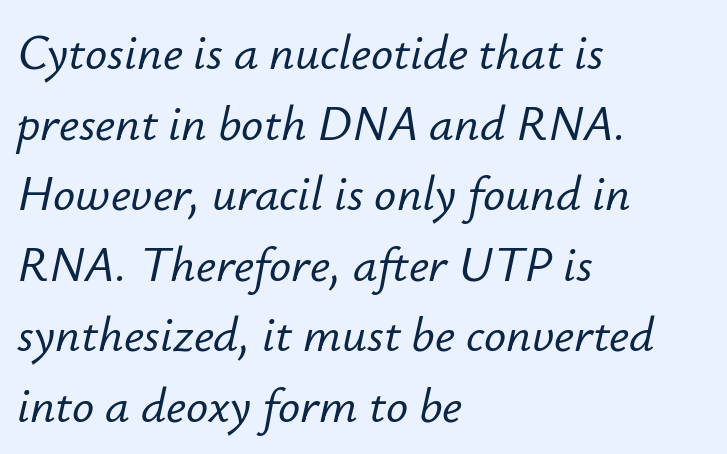
Beneath every word, the page is bare. Vertical spacing — default. The tracking reads as untouched default to a designer's eye. Teacher's note: observe the even left margin — that is flush-left alignment. Note the varied advance widths — an 'i' is clearly narrower than an 'm'. Is the type slanted? Yes — the strokes lean at a clear angle.
